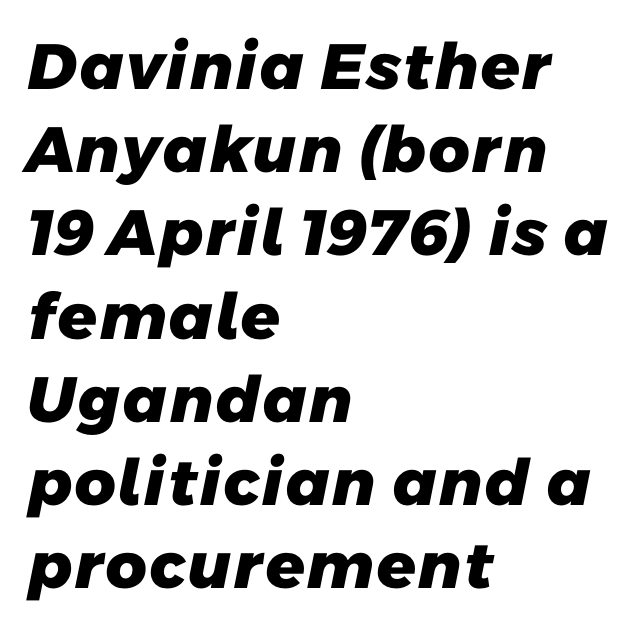
The letterforms sit shoulder to shoulder at normal distance. Unlike a traditional serif, this face leaves its strokes unadorned. The space directly below the letters is spotless. These lines are rendered in a variable-pitch font. Plenty of ink on the page — the face is bold. Left-aligned paragraph, ragged on the right.
